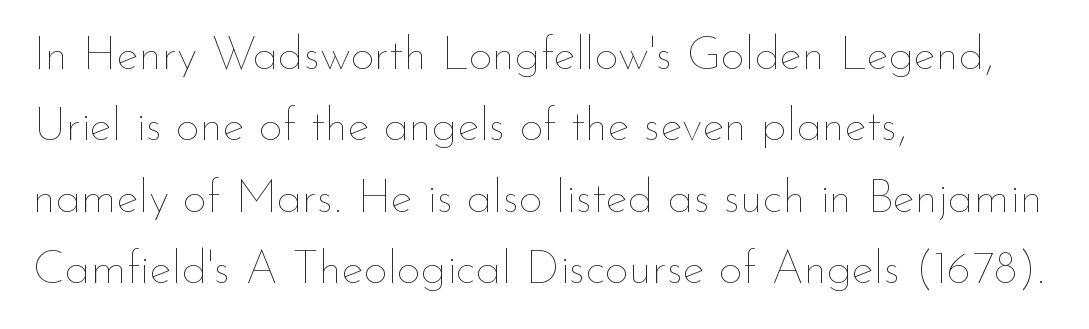
The image shows 47 px thin type, upright; set left-aligned, normal line spacing (1.52x), normal letter spacing, not underlined; low stroke contrast and a small x-height.
